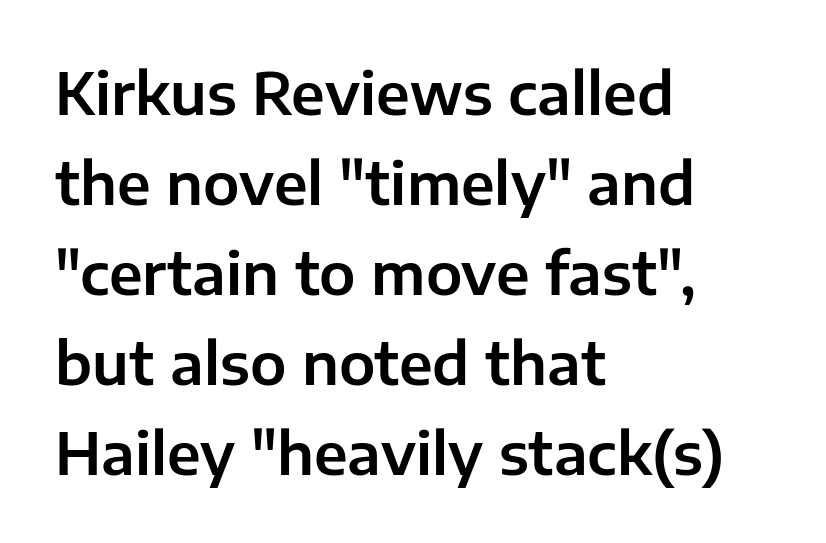
The letters advance in unequal steps, a hallmark of proportional type. The rendering uses a moderate line-height, typical for paragraphs. The designer went with a sans here, leaving each stem footless. Rule under the text: the space is simply empty.
